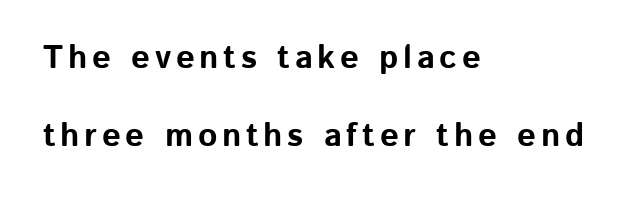
The image shows 33 px bold sans-serif type, upright; set left-aligned, loose line spacing (2.37x), not underlined; low stroke contrast and a medium x-height.
